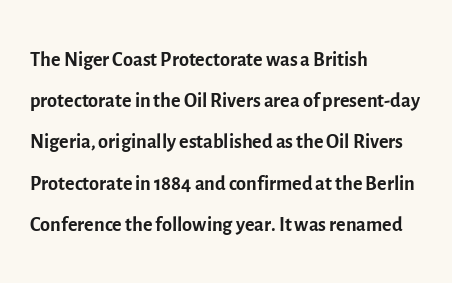
Q: Is the text bold? A: No.
Q: Is the text italic (slanted)? A: No, it is upright.
Q: Is the typeface a serif or a sans-serif typeface? A: Sans-serif.
Q: Is the text underlined? A: No.
Q: How is the paragraph aligned? A: Left-aligned.
Q: Is the spacing between letters normal or unusually wide? A: Normal.
Q: Is the spacing between lines tight, normal or loose? A: Normal.
Q: Width (condensed, normal, or wide)? A: Normal.
Q: x-height? A: Medium.
Q: Monospaced? A: No.
